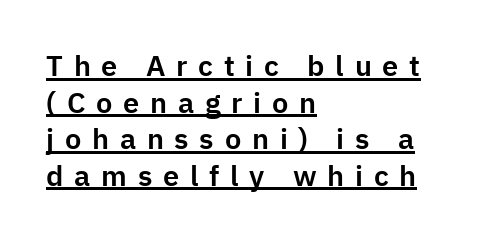
The image shows 29 px sans-serif type, upright; set left-aligned, normal line spacing (1.26x), unusually wide letter spacing (+0.37 em), underlined; low stroke contrast and a medium x-height.
